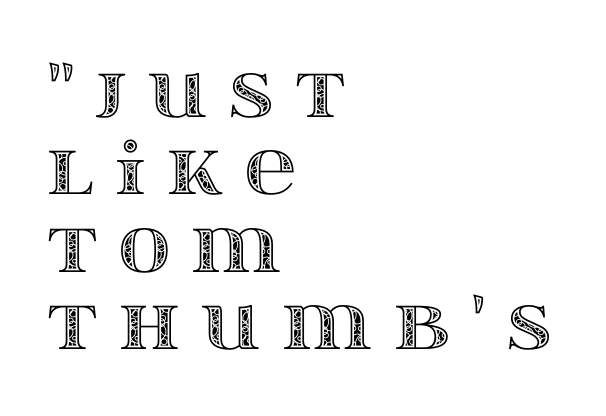
Q: Is the text italic (slanted)? A: No, it is upright.
Q: Is the text underlined? A: No.
Q: How is the paragraph aligned? A: Left-aligned.
Q: Is the spacing between letters normal or unusually wide? A: Unusually wide.
Q: Is the spacing between lines tight, normal or loose? A: Tight.
Q: Width (condensed, normal, or wide)? A: Wide.
Q: x-height? A: Large.
Q: Monospaced? A: No.
